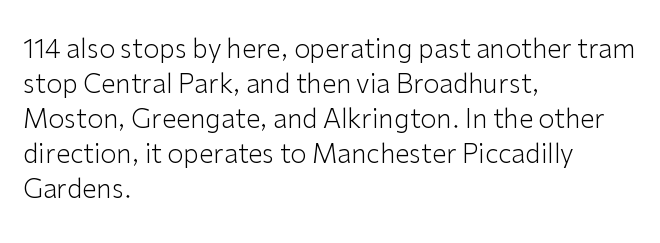
{"italic": "no", "bold": "no", "underline": "no", "align": "left", "line_spacing": "normal", "line_spacing_ratio": 1.35, "letter_spacing": "normal", "letter_spacing_em": 0.0, "glyph_px": 26}
